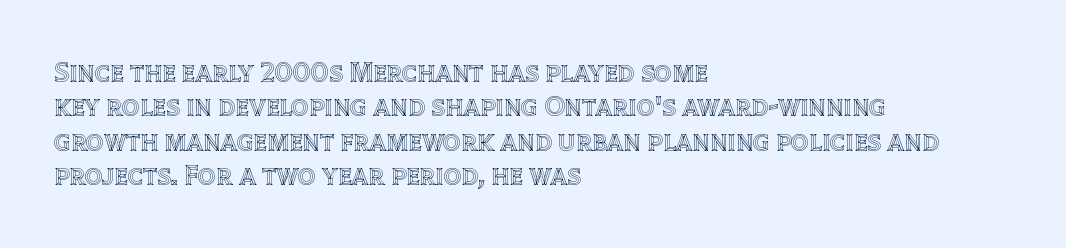
Q: Is the text italic (slanted)? A: No, it is upright.
Q: Is the text underlined? A: No.
Q: How is the paragraph aligned? A: Left-aligned.
Q: Is the spacing between letters normal or unusually wide? A: Normal.
Q: Width (condensed, normal, or wide)? A: Normal.
Q: x-height? A: Large.
Q: Monospaced? A: No.
